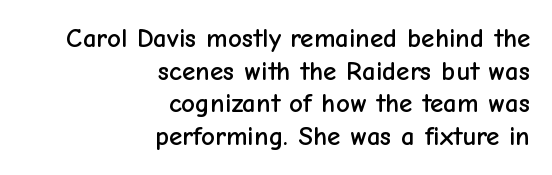
A student would call this right alignment; a typographer would say flush right, rag left. Nobody touched the tracking dial on this one. When letters stand straight like this, we call the style roman or upright. The glyphs are unaccompanied by any horizontal stroke below them.
